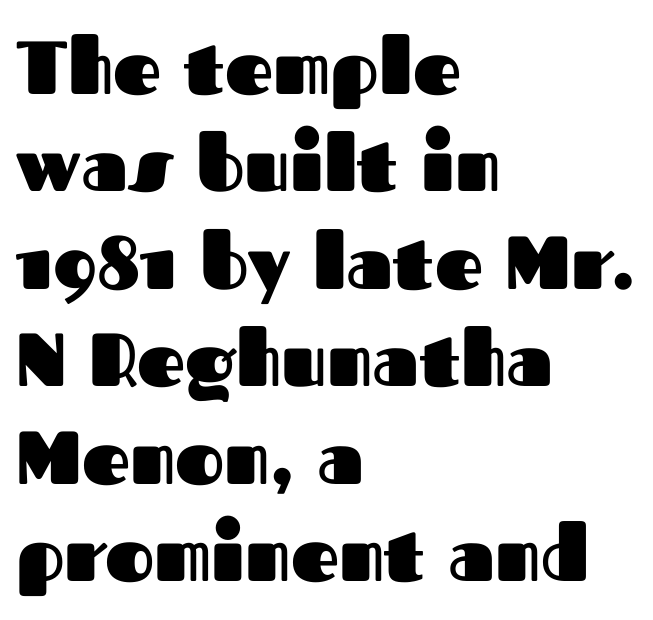
{"serif": "no", "italic": "no", "bold": "yes", "weight": "heavy", "width": "normal", "stroke_contrast": "medium", "x_height": "medium", "monospaced": "no", "underline": "no", "align": "left", "line_spacing": "normal", "line_spacing_ratio": 1.3, "letter_spacing": "normal", "letter_spacing_em": 0.0, "glyph_px": 75}
